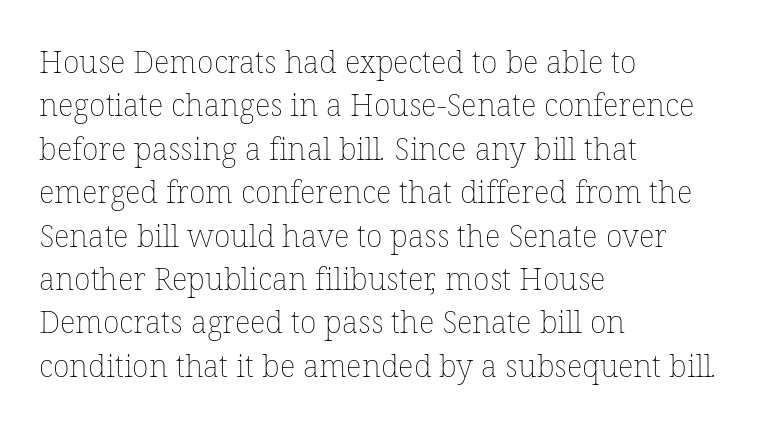
{"bold": "no", "weight": "thin", "width": "normal", "stroke_contrast": "low", "x_height": "medium", "monospaced": "no", "underline": "no", "align": "left", "line_spacing": "normal", "line_spacing_ratio": 1.4, "letter_spacing": "normal", "letter_spacing_em": 0.0, "glyph_px": 31}
